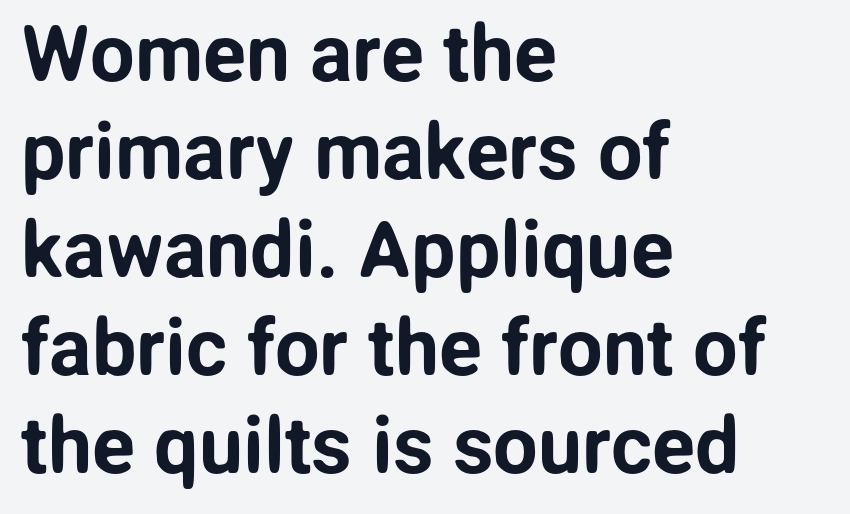
Font category for this specimen: sans-serif. This is roman type, the default non-slanted kind. The letterforms sit shoulder to shoulder at normal distance. Only glyphs here, with clear space below each row. Horizontal alignment here is leftward, the default for most running prose. Think of a printed novel: that variable character pitch is what you see here.
